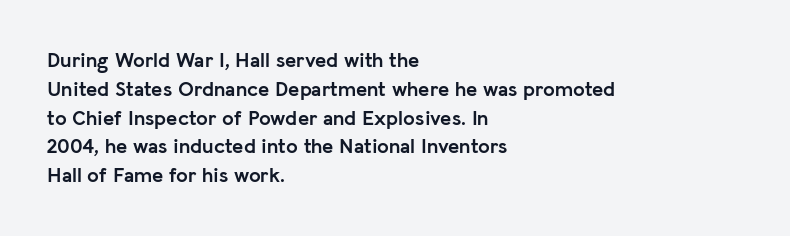
Leftover space on each line is placed entirely after the last word. The baseline area is clear. Tracking value appears to be zero — textbook default spacing. Is the type bold? Yes — the strokes are clearly thick and heavy.
